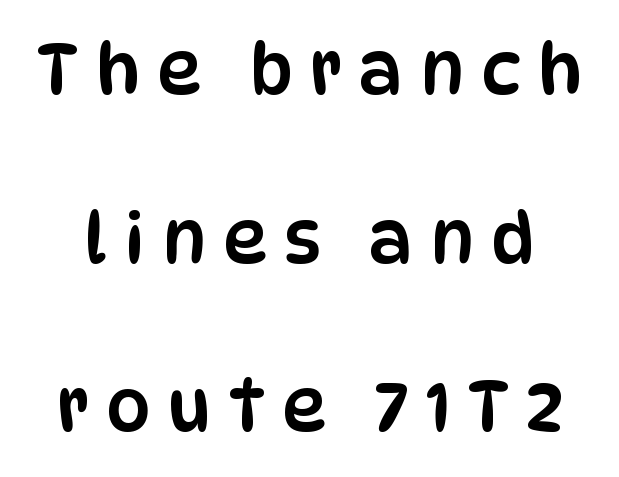
Each letter's strokes conclude bluntly, with no projecting serifs. You could not count columns in this text — the font is proportionally spaced. The strip under each line holds only bare page. Inter-character spacing is expanded well beyond the font's built-in metrics.
